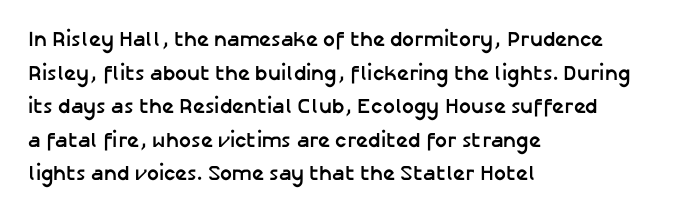
This sample uses plain, unmodified letter spacing. The lines are quadded left. If you measured baseline to baseline, you'd find a middling distance. A dark, heavy texture on the line: the type is bold. Unmarked baselines from the first word to the last.
